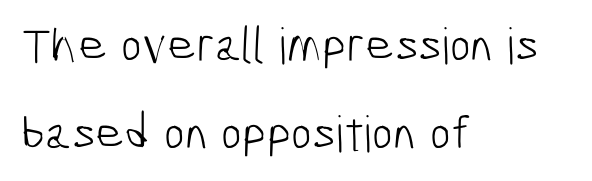
The baseline area is clear. The face looks like a standard text weight, possibly lighter. Stroke terminals: plain, sans-serif. Note the varied advance widths — an 'i' is clearly narrower than an 'm'.
